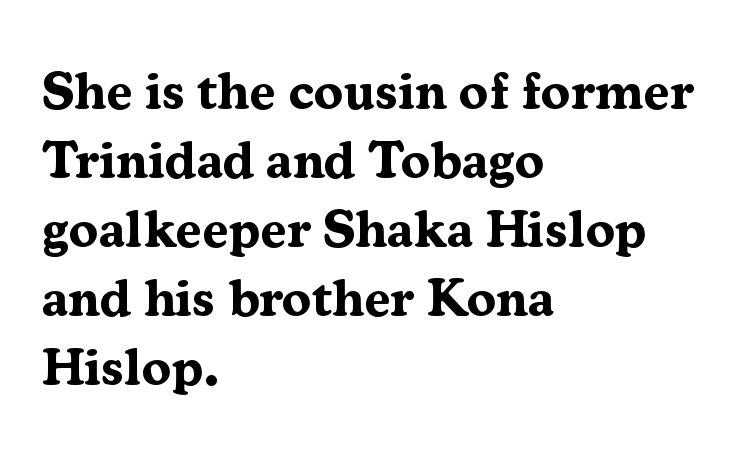
The image shows 53 px bold serif type, upright; set left-aligned, normal line spacing (1.3x), normal letter spacing, not underlined; medium stroke contrast and a medium x-height.
